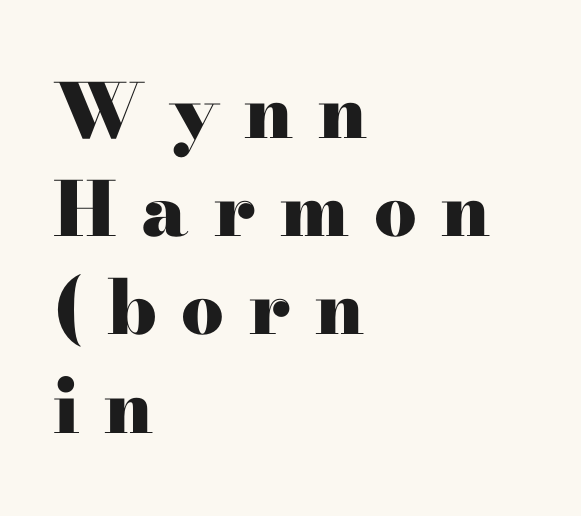
Q: Is the text bold? A: Yes.
Q: Is the text italic (slanted)? A: No, it is upright.
Q: Is the typeface a serif or a sans-serif typeface? A: Serif.
Q: Is the text underlined? A: No.
Q: How is the paragraph aligned? A: Left-aligned.
Q: Is the spacing between letters normal or unusually wide? A: Unusually wide.
Q: Is the spacing between lines tight, normal or loose? A: Normal.
Q: Width (condensed, normal, or wide)? A: Wide.
Q: Stroke contrast? A: High.
Q: x-height? A: Small.
Q: Monospaced? A: No.
